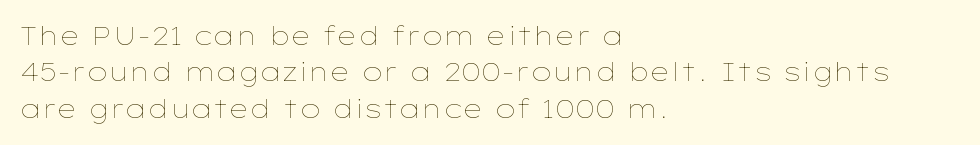
Q: Is the text bold? A: No.
Q: Is the text italic (slanted)? A: No, it is upright.
Q: Is the text underlined? A: No.
Q: How is the paragraph aligned? A: Left-aligned.
Q: Is the spacing between letters normal or unusually wide? A: Normal.
Q: Is the spacing between lines tight, normal or loose? A: Normal.
